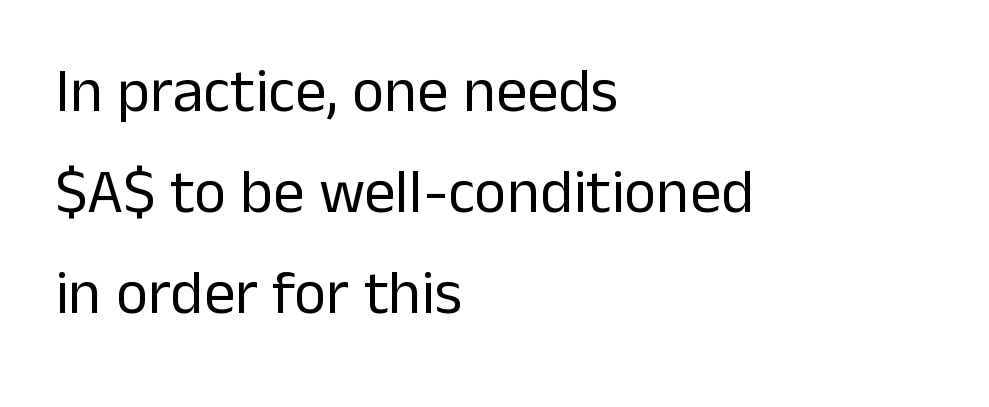
{"serif": "no", "italic": "no", "bold": "no", "weight": "regular", "width": "normal", "stroke_contrast": "low", "x_height": "medium", "monospaced": "no", "underline": "no", "align": "left", "line_spacing": "normal", "line_spacing_ratio": 1.63, "letter_spacing": "normal", "letter_spacing_em": 0.0, "glyph_px": 62}
